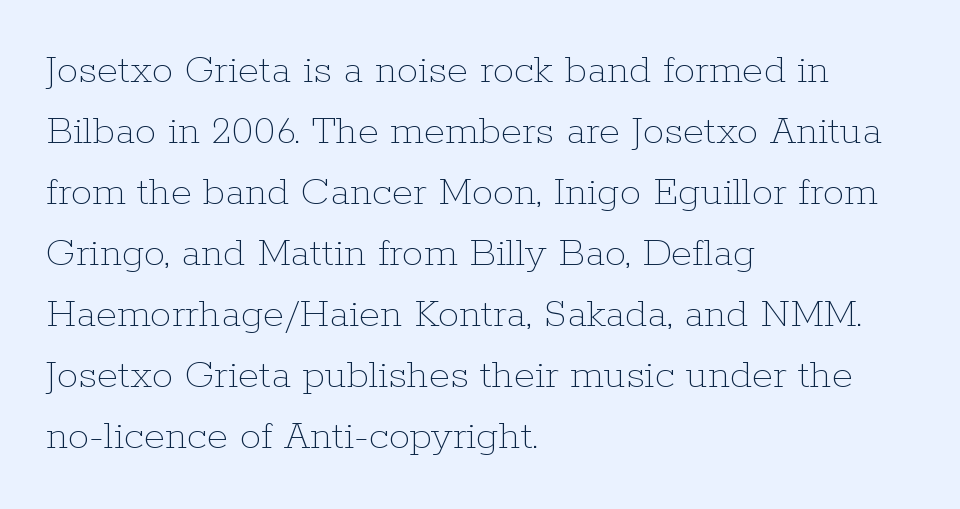
The text block is weighted toward the left margin, trailing off unevenly rightward. One glance says typical: line gaps are just what's usual. The tracking reads as untouched default to a designer's eye. Does the lettering tilt? It doesn't — this is upright. The face used here is proportionally spaced, like ordinary book or web type. Glance below the letters and you will spot only blank space.
